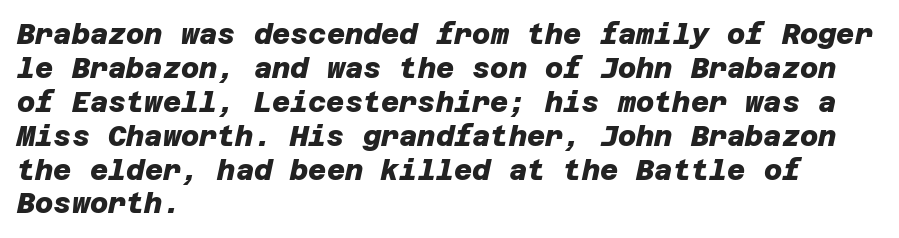
The image shows 28 px heavy sans-serif type; set left-aligned, line spacing 1.21x, normal letter spacing, not underlined; low stroke contrast and a large x-height.
